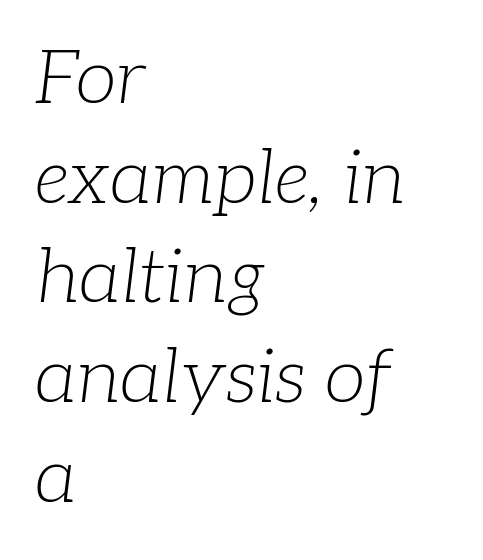
The image shows 75 px light serif type, italic (leaning right); set left-aligned, normal line spacing (1.33x), normal letter spacing, not underlined; low stroke contrast and a medium x-height.
